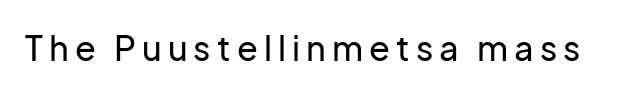
The image shows 34 px sans-serif type, upright; set not underlined; low stroke contrast and a medium x-height.
